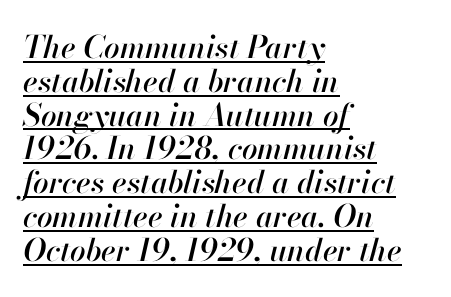
{"italic": "yes", "lean": "right", "slant_degrees": 13, "width": "normal", "stroke_contrast": "high", "x_height": "small", "monospaced": "no", "underline": "yes", "align": "left", "line_spacing": "tight", "line_spacing_ratio": 1.09, "letter_spacing": "normal", "letter_spacing_em": 0.0, "glyph_px": 31}
